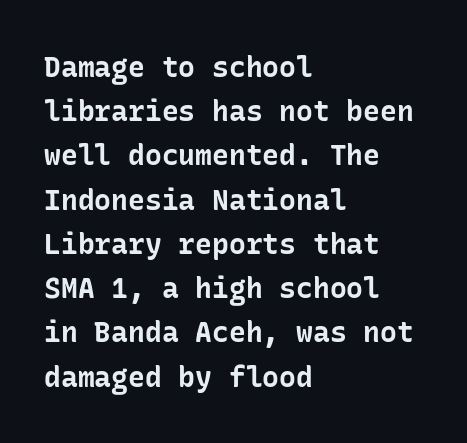
No extra tracking has been applied to these lines. The type family on display is of the sans-serif kind. Line spacing here is normal. Clear beneath every line of the passage.
